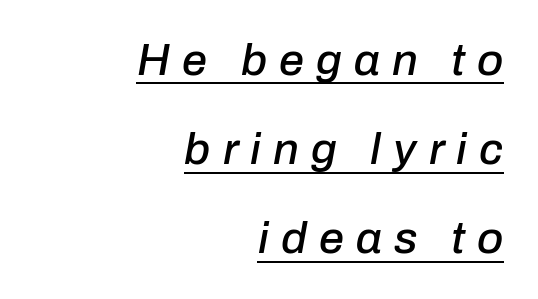
{"italic": "yes", "lean": "right", "slant_degrees": 10, "width": "normal", "stroke_contrast": "low", "x_height": "medium", "monospaced": "no", "underline": "yes", "align": "right", "line_spacing": "loose", "line_spacing_ratio": 1.98, "letter_spacing": "wide", "letter_spacing_em": 0.27, "glyph_px": 45}
